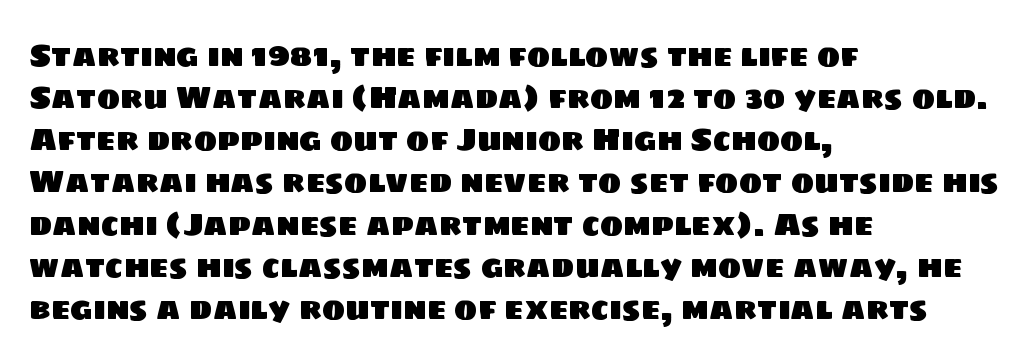
{"serif": "no", "width": "normal", "stroke_contrast": "low", "x_height": "large", "monospaced": "no", "underline": "no", "align": "left", "line_spacing": "normal", "line_spacing_ratio": 1.36, "letter_spacing": "normal", "letter_spacing_em": 0.0, "glyph_px": 31}
